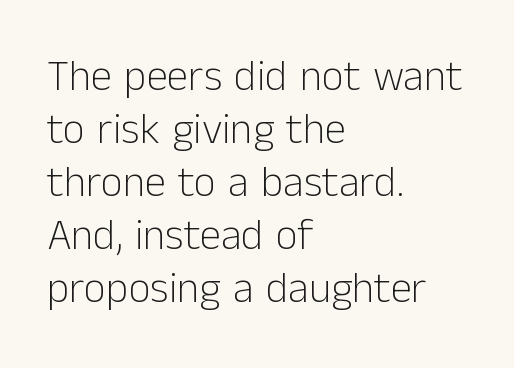
Q: Is the text bold? A: No.
Q: Is the text italic (slanted)? A: No, it is upright.
Q: Is the typeface a serif or a sans-serif typeface? A: Sans-serif.
Q: Is the text underlined? A: No.
Q: How is the paragraph aligned? A: Left-aligned.
Q: Is the spacing between letters normal or unusually wide? A: Normal.
Q: Width (condensed, normal, or wide)? A: Normal.
Q: Stroke contrast? A: Low.
Q: x-height? A: Medium.
Q: Monospaced? A: No.
